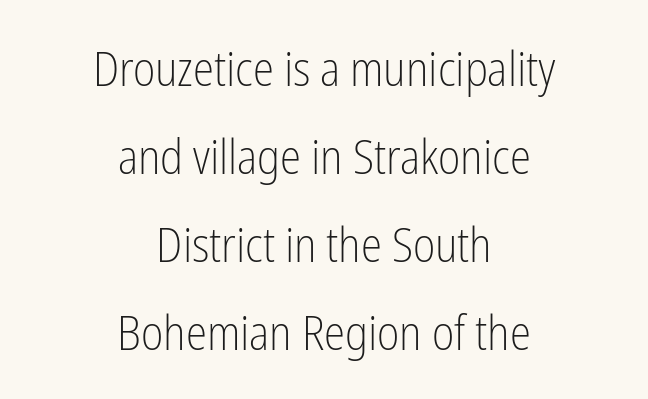
Ascenders rise straight up at ninety degrees. Think of a printed novel: that variable character pitch is what you see here. Does extra space separate the letters? No, they use regular spacing. The specimen omits any rule beneath the text block's lines. Is the type heavy? It reads as light-to-regular instead.
